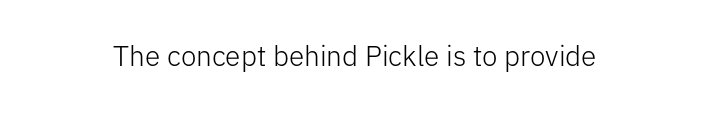
The image shows 28 px light sans-serif type, upright; set normal letter spacing, not underlined; low stroke contrast and a medium x-height.
